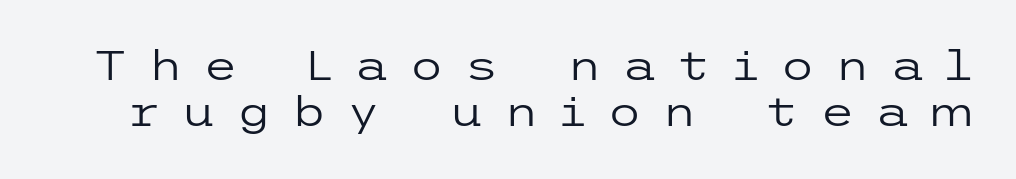
The words here are not underlined. These lines were composed using upright roman letters. The strokes are not fattened; the text isn't bold. The characters display no serif detailing; their extremities are plain. This sample uses expanded letter spacing, leaving extra air between glyphs.
